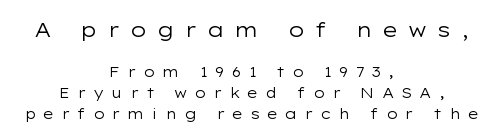
The image shows 20 px text type, upright; set centered, normal line spacing (1.5x), unusually wide letter spacing (+0.49 em), not underlined; the first (top) block is 1.43x larger.
